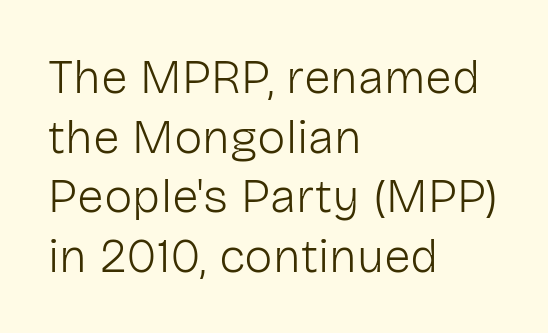
The image shows 48 px light sans-serif type, upright; set left-aligned, line spacing 1.24x, normal letter spacing, not underlined; low stroke contrast and a medium x-height.
